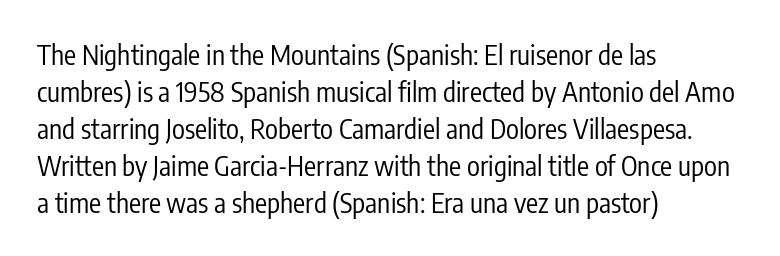
The image shows 27 px text type, upright; set left-aligned, normal line spacing (1.37x), normal letter spacing, not underlined.
